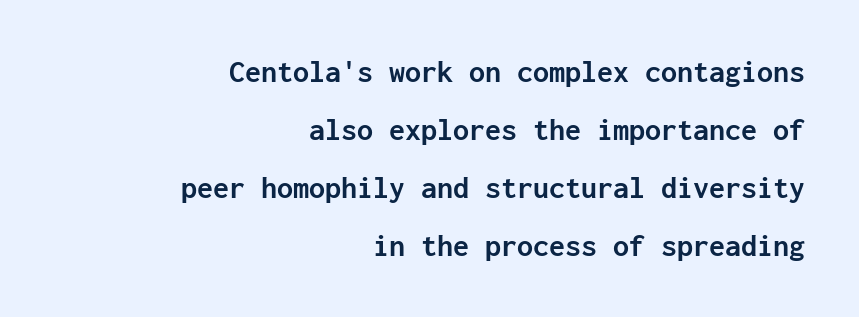
Q: Is the text bold? A: Yes.
Q: Is the text italic (slanted)? A: No, it is upright.
Q: Is the typeface a serif or a sans-serif typeface? A: Sans-serif.
Q: Is the text underlined? A: No.
Q: How is the paragraph aligned? A: Right-aligned.
Q: Is the spacing between letters normal or unusually wide? A: Normal.
Q: Width (condensed, normal, or wide)? A: Normal.
Q: Stroke contrast? A: Low.
Q: x-height? A: Medium.
Q: Monospaced? A: Yes.
